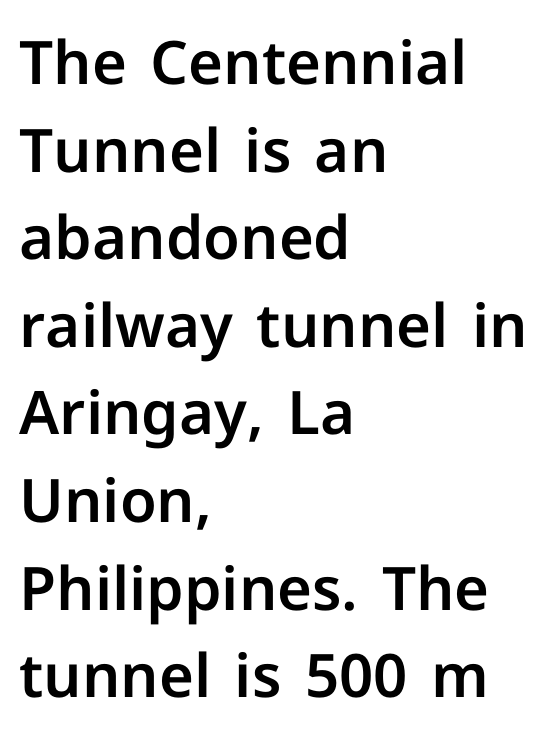
These lines were composed using upright roman letters. This sample has the flowing, uneven cadence of proportional lettering. The space between consecutive lines is moderate. How are the letters spaced? Ordinarily, with no added tracking. I'd call this a sans setting — the letters go barefoot. Letters rest on an invisible, unmarked baseline.
